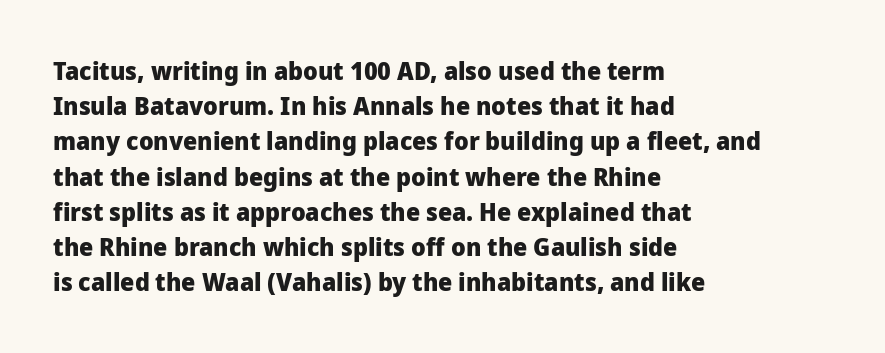
{"italic": "no", "bold": "yes", "underline": "no", "align": "left", "line_spacing": "normal", "line_spacing_ratio": 1.41, "letter_spacing": "normal", "letter_spacing_em": 0.0, "glyph_px": 25}
